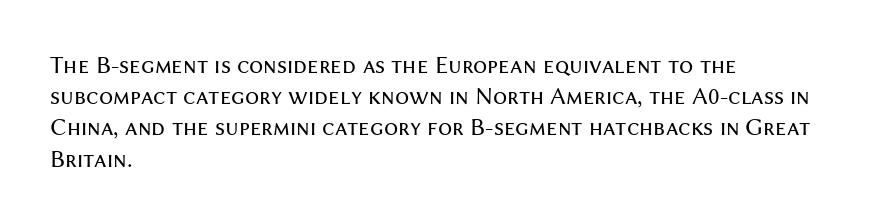
Q: Is the text bold? A: No.
Q: Is the text italic (slanted)? A: No, it is upright.
Q: Is the text underlined? A: No.
Q: How is the paragraph aligned? A: Left-aligned.
Q: Is the spacing between letters normal or unusually wide? A: Normal.
Q: Is the spacing between lines tight, normal or loose? A: Normal.
